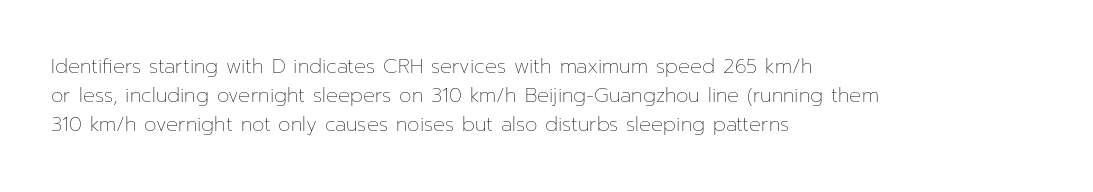
The image shows 20 px text type, upright; set left-aligned, normal line spacing (1.46x), normal letter spacing, not underlined.
